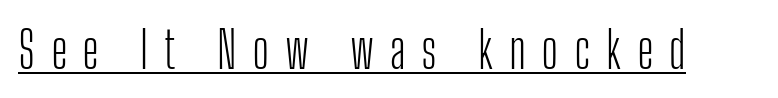
The image shows 51 px light, condensed sans-serif type, upright; set unusually wide letter spacing (+0.3 em), underlined; low stroke contrast and a medium x-height.
